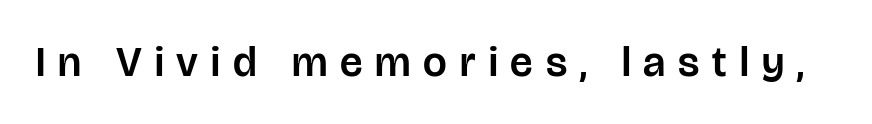
The image shows 42 px sans-serif type, upright; set unusually wide letter spacing (+0.31 em), not underlined; low stroke contrast and a large x-height.
